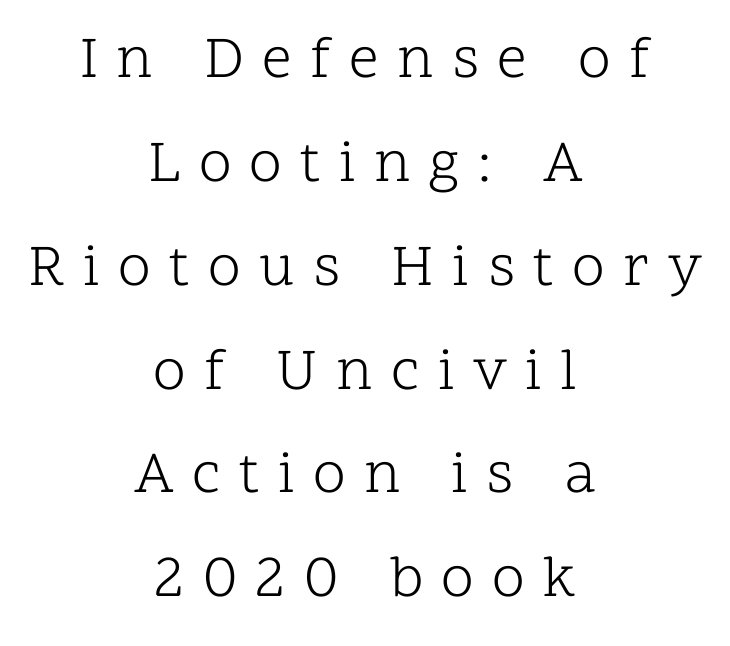
Weight: not bold — regular or lighter. Quick note: not italic, upright. The letters advance in unequal steps, a hallmark of proportional type. Line starts and ends both wander, symmetrically. Decoration check: the copy has no underline. The typeface chosen for these lines features serifs.
